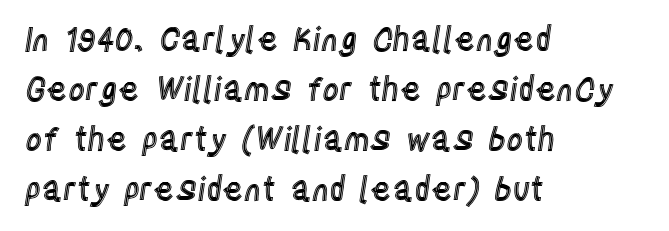
The image shows 32 px condensed type; set left-aligned, normal line spacing (1.56x), normal letter spacing, not underlined; a large x-height.
